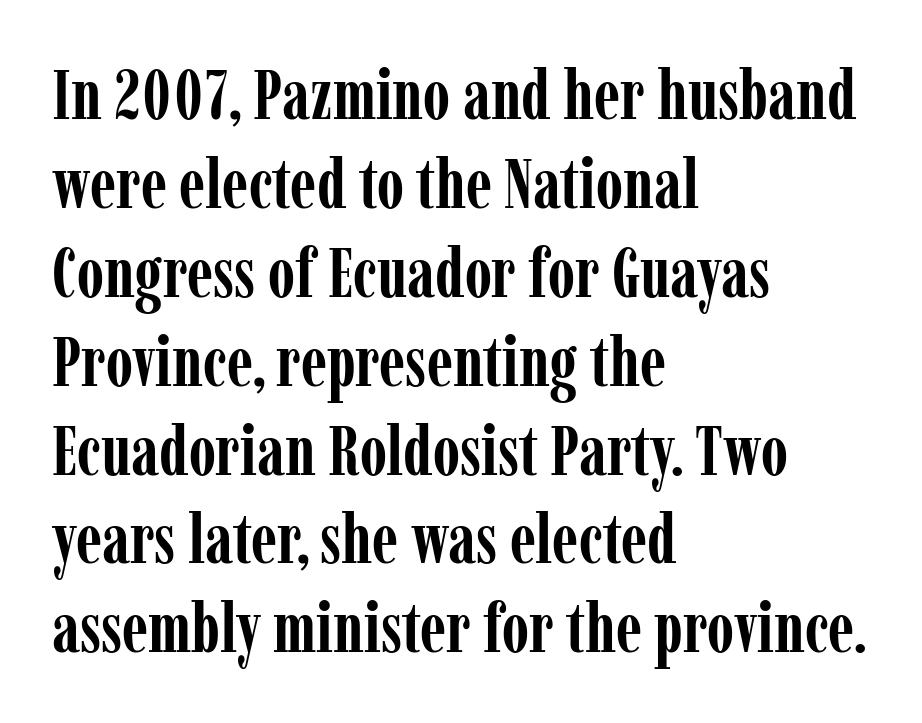
Nobody touched the tracking dial on this one. Proportional: the letters do not fall into vertical columns. Check where the strokes stop: tiny serifs finish them off. Only glyphs here, with clear space below each row.
